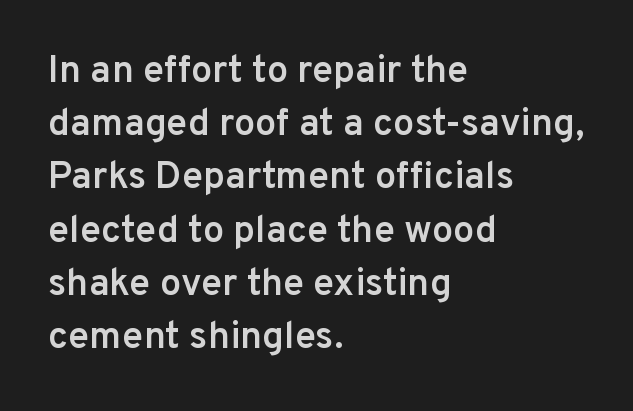
The image shows 38 px semibold sans-serif type, upright; set left-aligned, normal line spacing (1.4x), normal letter spacing, not underlined; low stroke contrast and a medium x-height.
